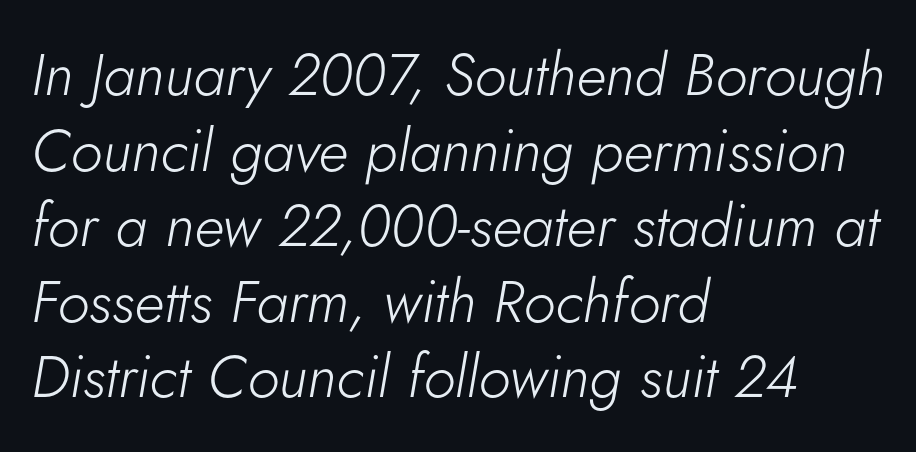
{"italic": "yes", "lean": "right", "slant_degrees": 5, "bold": "no", "weight": "light", "width": "normal", "stroke_contrast": "low", "x_height": "small", "monospaced": "no", "underline": "no", "align": "left", "line_spacing": "normal", "line_spacing_ratio": 1.28, "letter_spacing": "normal", "letter_spacing_em": 0.0, "glyph_px": 59}
